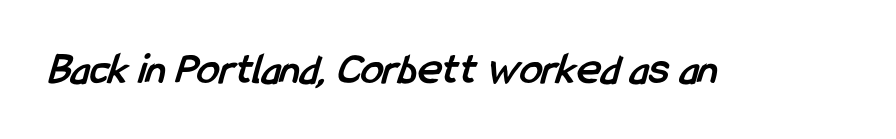
Q: Is the text bold? A: Yes.
Q: Is the typeface a serif or a sans-serif typeface? A: Sans-serif.
Q: Is the text underlined? A: No.
Q: Is the spacing between letters normal or unusually wide? A: Normal.
Q: Width (condensed, normal, or wide)? A: Condensed.
Q: Stroke contrast? A: Low.
Q: x-height? A: Medium.
Q: Monospaced? A: No.
